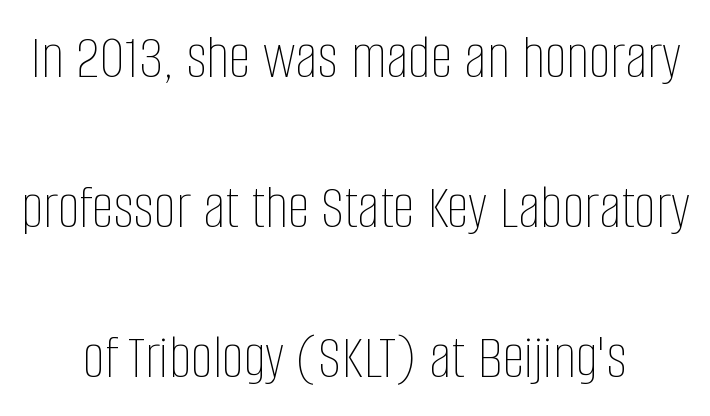
The strokes are not fattened; the text isn't bold. The passage shown stacks its lines with a broad gap. Students, note that the glyphs here touch the page at normal intervals. You can tell it's not italic because the verticals are truly vertical. Any mark beneath the type? The region is blank.
